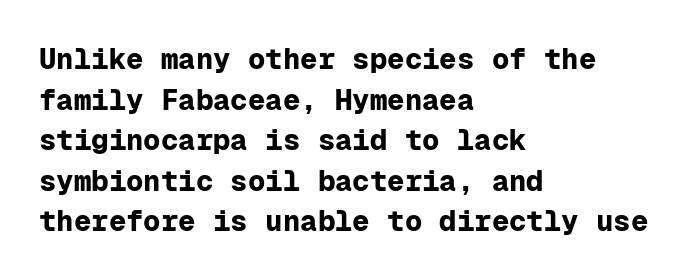
The words here are not underlined. The gaps between neighbouring characters are ordinary and unremarkable. The glyphs in this specimen are sans serif. A typesetter would call this monospace, since all characters share one set width. The face used here has the dense, thick strokes of a bold. The lines in this sample share a left origin and differ only in where they stop.
